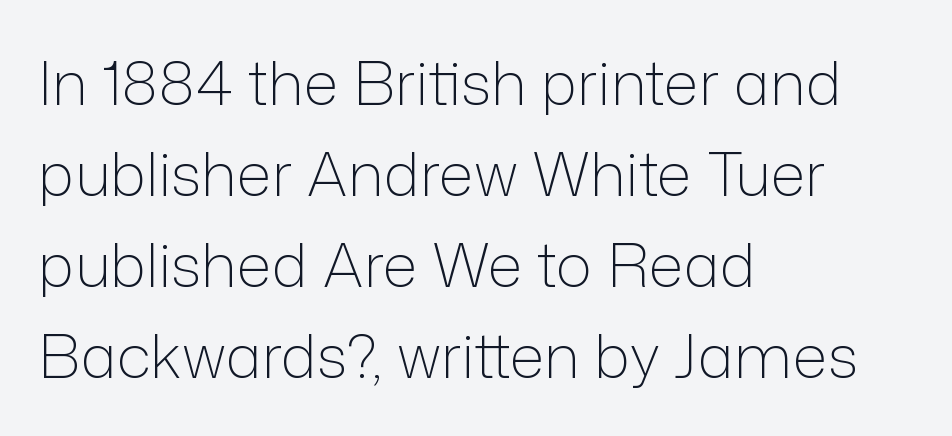
{"serif": "no", "italic": "no", "bold": "no", "weight": "light", "width": "normal", "stroke_contrast": "low", "x_height": "medium", "monospaced": "no", "underline": "no", "align": "left", "line_spacing": "normal", "line_spacing_ratio": 1.49, "letter_spacing": "normal", "letter_spacing_em": 0.0, "glyph_px": 61}
